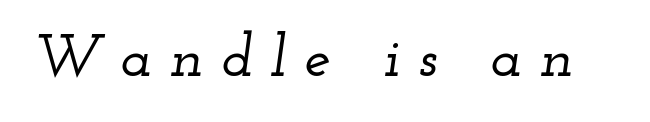
The lettering tilts uniformly, giving the passage an italic look. This sample has the flowing, uneven cadence of proportional lettering. What stands out about the letter spacing? Its width — letters are far apart. Regarding serifs, this sample has them. Only glyphs here, with clear space below each row.
